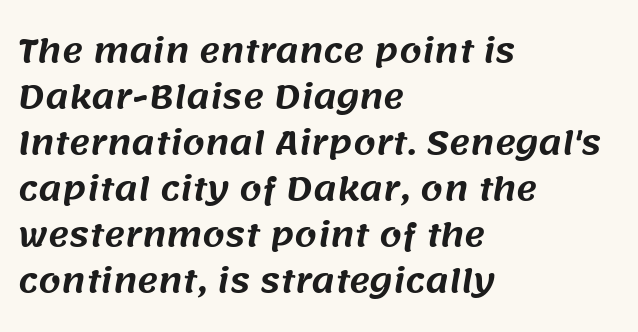
Q: Is the typeface a serif or a sans-serif typeface? A: Sans-serif.
Q: Is the text underlined? A: No.
Q: How is the paragraph aligned? A: Left-aligned.
Q: Is the spacing between letters normal or unusually wide? A: Normal.
Q: Is the spacing between lines tight, normal or loose? A: Normal.
Q: Width (condensed, normal, or wide)? A: Normal.
Q: Stroke contrast? A: Medium.
Q: x-height? A: Large.
Q: Monospaced? A: No.
